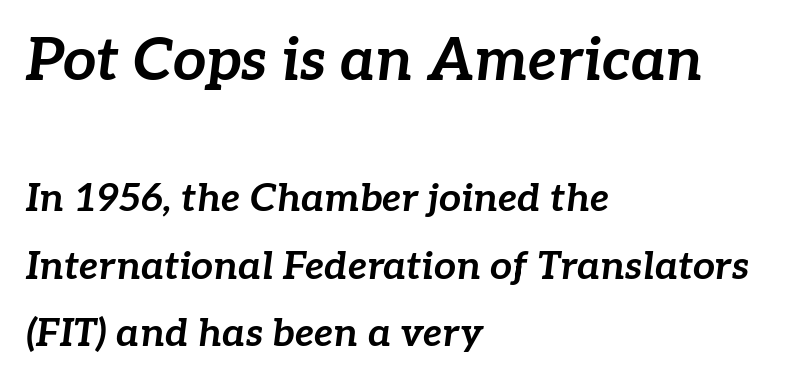
{"italic": "yes", "lean": "right", "slant_degrees": 7, "bold": "yes", "weight": "bold", "width": "normal", "stroke_contrast": "low", "x_height": "medium", "monospaced": "no", "underline": "no", "align": "left", "line_spacing_ratio": 1.73, "letter_spacing": "normal", "letter_spacing_em": 0.0, "larger_block": "first", "size_ratio": 1.51, "glyph_px": 59}
